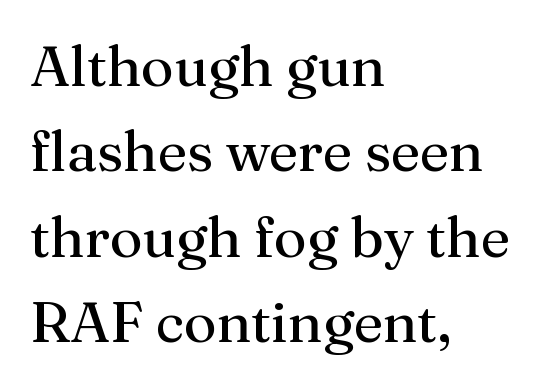
{"serif": "yes", "italic": "no", "bold": "no", "weight": "regular", "width": "normal", "stroke_contrast": "medium", "x_height": "medium", "monospaced": "no", "underline": "no", "align": "left", "line_spacing": "normal", "line_spacing_ratio": 1.5, "letter_spacing": "normal", "letter_spacing_em": 0.0, "glyph_px": 57}
